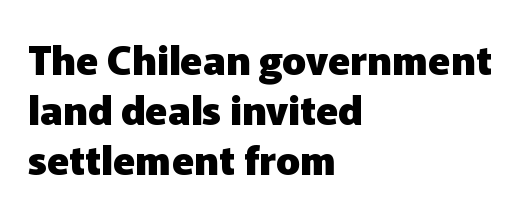
{"serif": "no", "italic": "no", "bold": "yes", "weight": "heavy", "width": "normal", "stroke_contrast": "low", "x_height": "medium", "monospaced": "no", "underline": "no", "align": "left", "line_spacing": "normal", "line_spacing_ratio": 1.25, "letter_spacing": "normal", "letter_spacing_em": 0.0, "glyph_px": 40}
